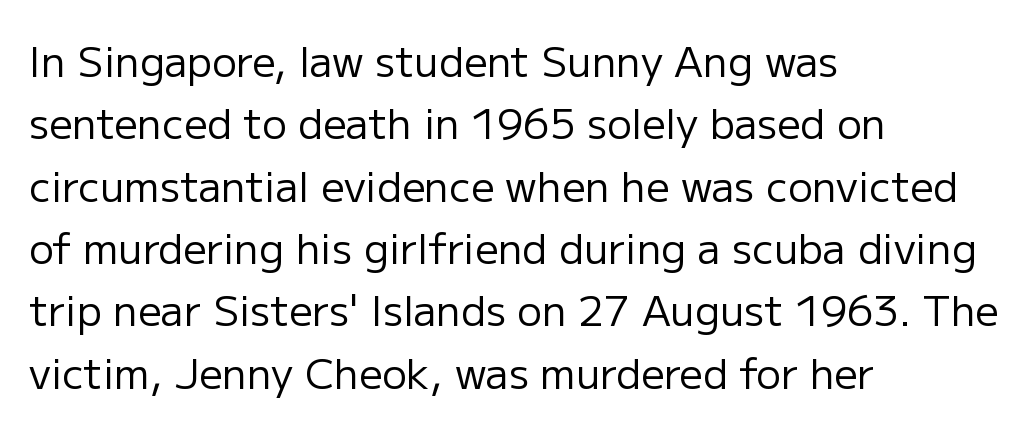
{"serif": "no", "italic": "no", "bold": "no", "weight": "regular", "width": "normal", "stroke_contrast": "low", "x_height": "medium", "monospaced": "no", "underline": "no", "align": "left", "line_spacing": "normal", "line_spacing_ratio": 1.52, "letter_spacing": "normal", "letter_spacing_em": 0.0, "glyph_px": 41}
